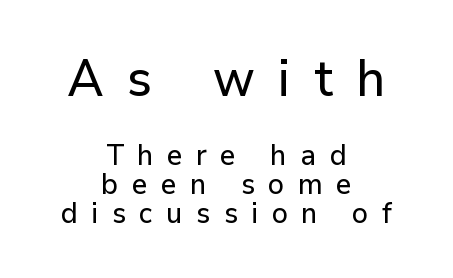
Q: Is the text italic (slanted)? A: No, it is upright.
Q: Is the typeface a serif or a sans-serif typeface? A: Sans-serif.
Q: Is the text underlined? A: No.
Q: How is the paragraph aligned? A: Centered.
Q: Is the spacing between letters normal or unusually wide? A: Unusually wide.
Q: Is the spacing between lines tight, normal or loose? A: Tight.
Q: Which block of text is set in a larger size, the first (top) or the second (bottom)? A: The first (top) one.
Q: Width (condensed, normal, or wide)? A: Normal.
Q: Stroke contrast? A: Low.
Q: x-height? A: Medium.
Q: Monospaced? A: No.
